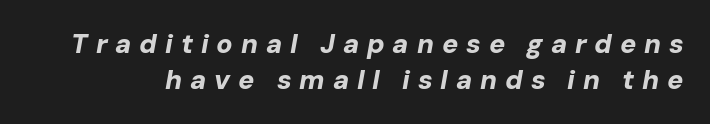
{"italic": "yes", "lean": "right", "slant_degrees": 10, "bold": "yes", "underline": "no", "line_spacing": "normal", "line_spacing_ratio": 1.32, "letter_spacing": "wide", "letter_spacing_em": 0.29, "glyph_px": 27}
